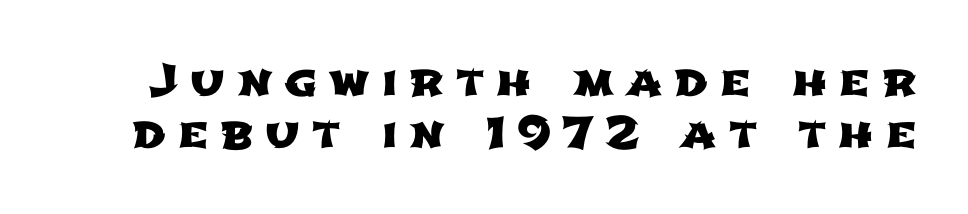
Q: Is the typeface a serif or a sans-serif typeface? A: Sans-serif.
Q: Is the text underlined? A: No.
Q: Is the spacing between letters normal or unusually wide? A: Unusually wide.
Q: Width (condensed, normal, or wide)? A: Wide.
Q: Stroke contrast? A: Low.
Q: x-height? A: Medium.
Q: Monospaced? A: No.
